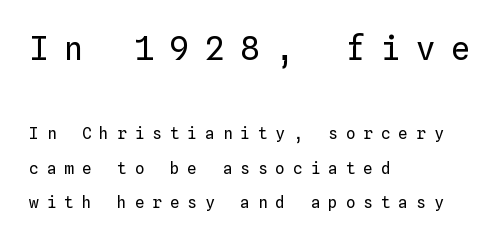
{"italic": "no", "bold": "no", "weight": "regular", "width": "normal", "stroke_contrast": "low", "x_height": "medium", "monospaced": "yes", "underline": "no", "align": "left", "line_spacing": "loose", "line_spacing_ratio": 2.15, "letter_spacing": "wide", "letter_spacing_em": 0.5, "larger_block": "first", "size_ratio": 2.0, "glyph_px": 32}
